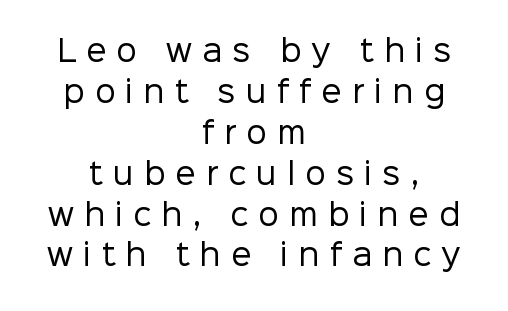
The image shows 29 px regular-weight sans-serif type, upright; set centered, normal line spacing (1.41x), unusually wide letter spacing (+0.35 em), not underlined; low stroke contrast and a medium x-height.
